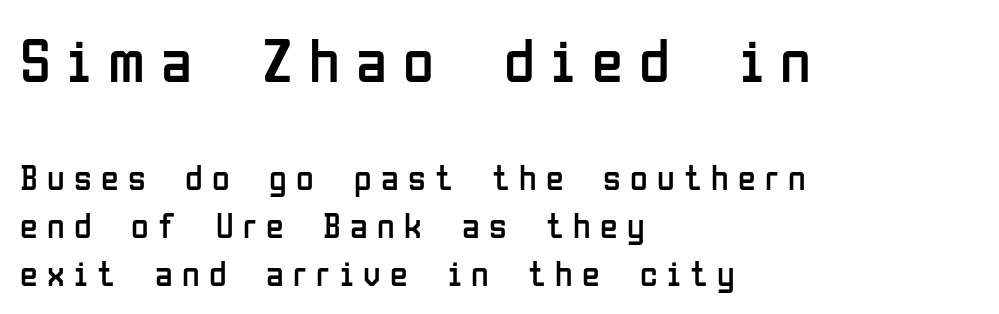
The image shows 63 px regular-weight, condensed sans-serif type, upright; set left-aligned, normal line spacing (1.33x), unusually wide letter spacing (+0.26 em), not underlined; the first (top) block is 1.75x larger; low stroke contrast and a medium x-height.
